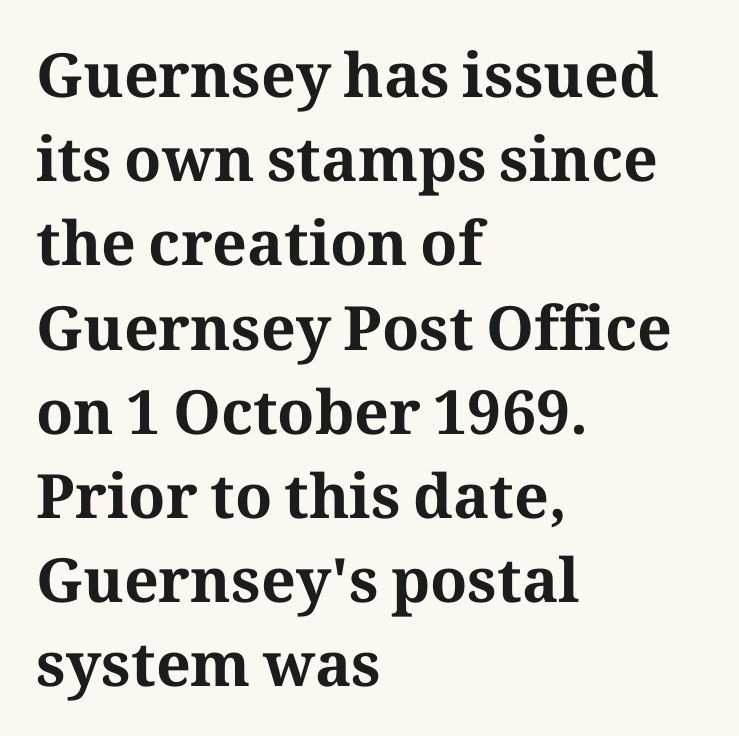
The image shows 61 px bold serif type, upright; set left-aligned, normal line spacing (1.38x), normal letter spacing, not underlined; medium stroke contrast and a medium x-height.
